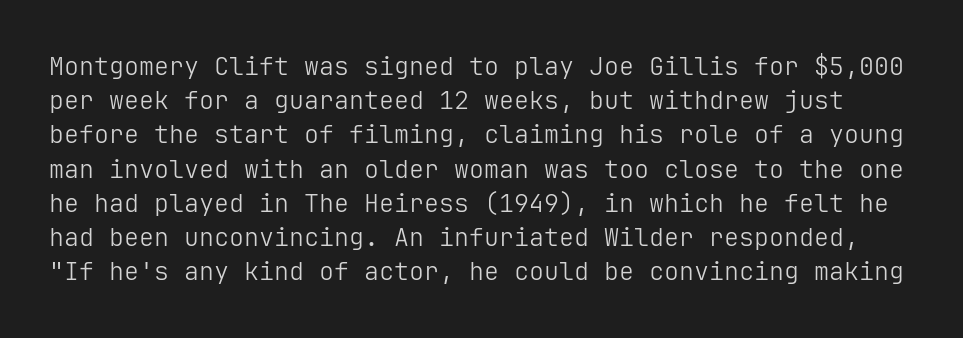
The space between consecutive lines is moderate. Do the letters lean? They stand straight. The cut favours lightness, reaching ordinary text weight at its darkest. The foot of each line stays bare and open. No extra tracking has been applied to these lines.
